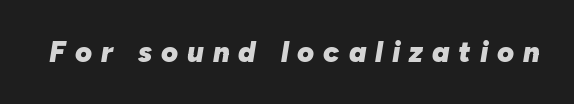
Q: Is the text bold? A: Yes.
Q: Is the text italic (slanted)? A: Yes, it leans right by about 10 degrees.
Q: Is the text underlined? A: No.
Q: Is the spacing between letters normal or unusually wide? A: Unusually wide.
Q: Width (condensed, normal, or wide)? A: Normal.
Q: Stroke contrast? A: Low.
Q: x-height? A: Medium.
Q: Monospaced? A: No.
